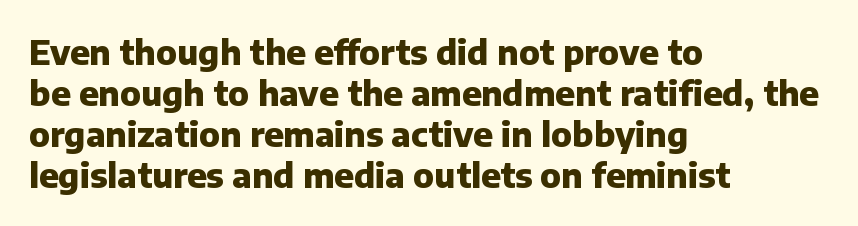
This sample uses a sans-serif face. Words float on clear page, feet unadorned. The face used here is proportionally spaced, like ordinary book or web type. Bold? Absolutely — the strokes are thick and heavy.
